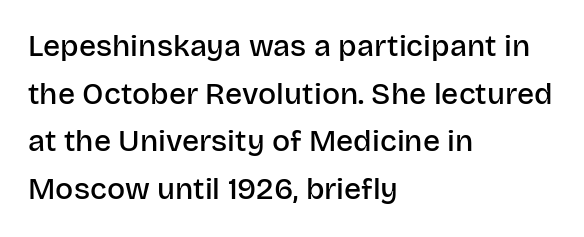
Q: Is the text bold? A: Semi-bold.
Q: Is the text italic (slanted)? A: No, it is upright.
Q: Is the typeface a serif or a sans-serif typeface? A: Sans-serif.
Q: Is the text underlined? A: No.
Q: How is the paragraph aligned? A: Left-aligned.
Q: Is the spacing between letters normal or unusually wide? A: Normal.
Q: Is the spacing between lines tight, normal or loose? A: Normal.
Q: Width (condensed, normal, or wide)? A: Normal.
Q: Stroke contrast? A: Low.
Q: x-height? A: Large.
Q: Monospaced? A: No.
